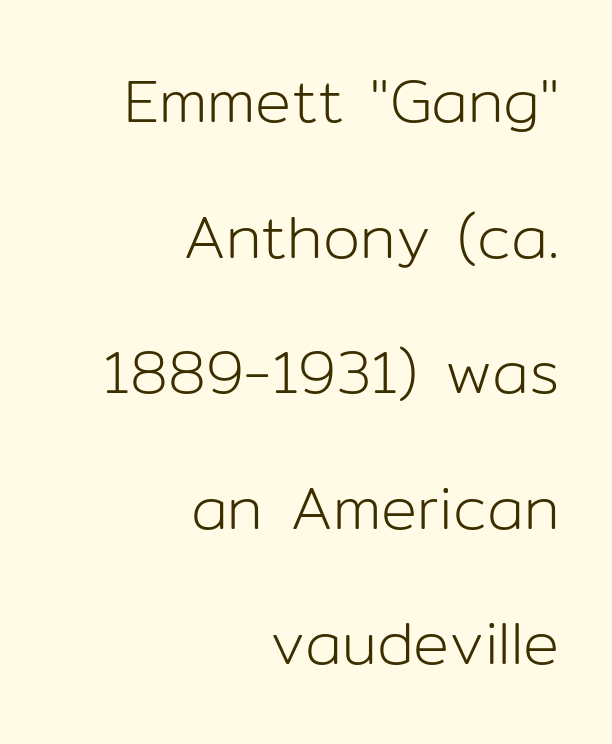
The image shows 60 px light sans-serif type, upright; set right-aligned, loose line spacing (2.26x), normal letter spacing, not underlined; low stroke contrast and a medium x-height.
